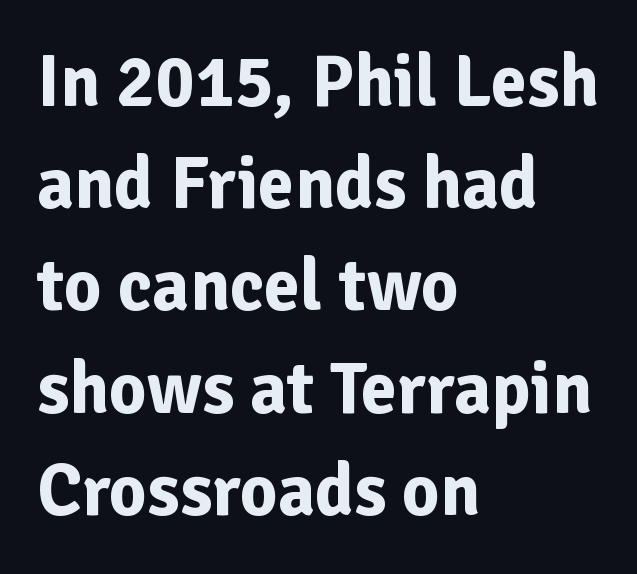
The image shows 73 px bold sans-serif type, upright; set left-aligned, normal line spacing (1.4x), normal letter spacing, not underlined; low stroke contrast and a medium x-height.
